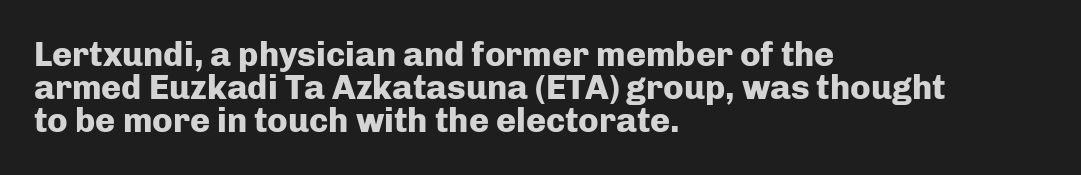
The image shows 34 px heavy sans-serif type, upright; set left-aligned, tight line spacing (0.97x), normal letter spacing, not underlined; low stroke contrast and a medium x-height.
